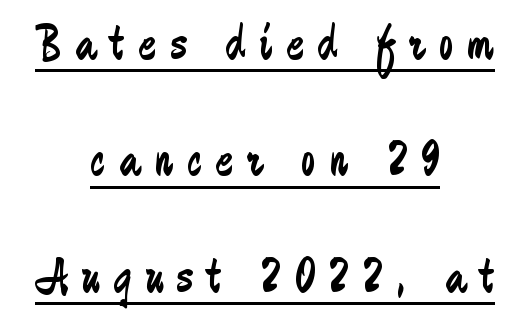
The image shows 52 px regular-weight, condensed sans-serif type; set centered, loose line spacing (2.24x), unusually wide letter spacing (+0.27 em), underlined; low stroke contrast and a medium x-height.
